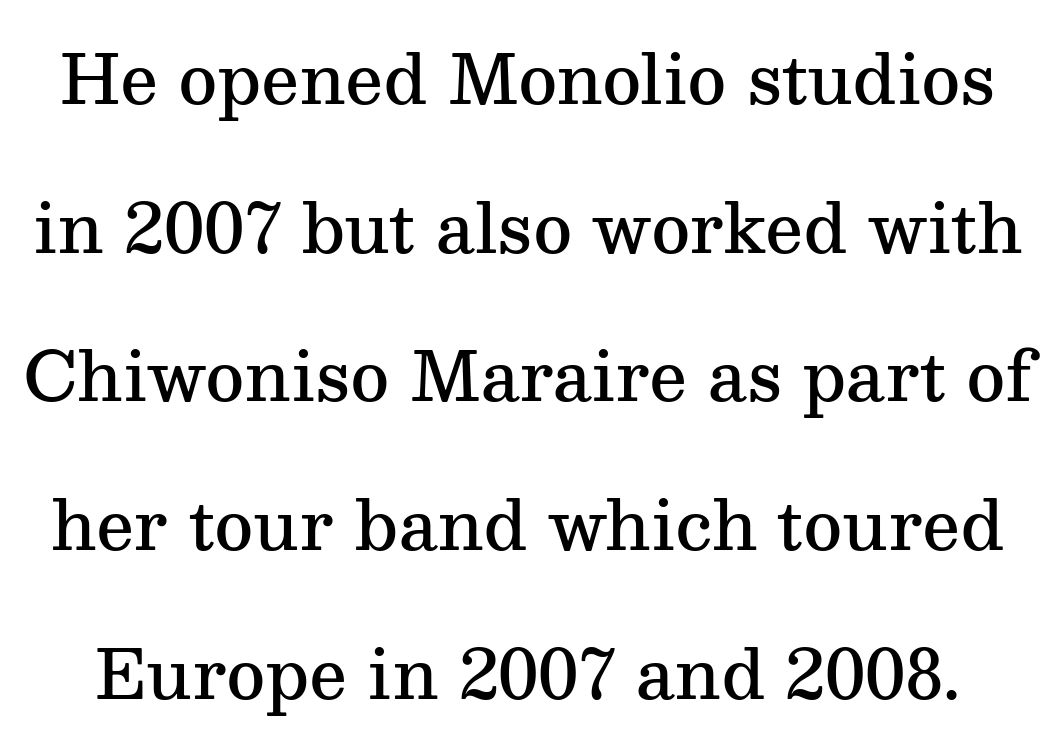
Q: Is the text bold? A: Semi-bold.
Q: Is the text italic (slanted)? A: No, it is upright.
Q: Is the typeface a serif or a sans-serif typeface? A: Serif.
Q: Is the text underlined? A: No.
Q: Is the spacing between letters normal or unusually wide? A: Normal.
Q: Is the spacing between lines tight, normal or loose? A: Loose.
Q: Width (condensed, normal, or wide)? A: Normal.
Q: Stroke contrast? A: Medium.
Q: x-height? A: Medium.
Q: Monospaced? A: No.
